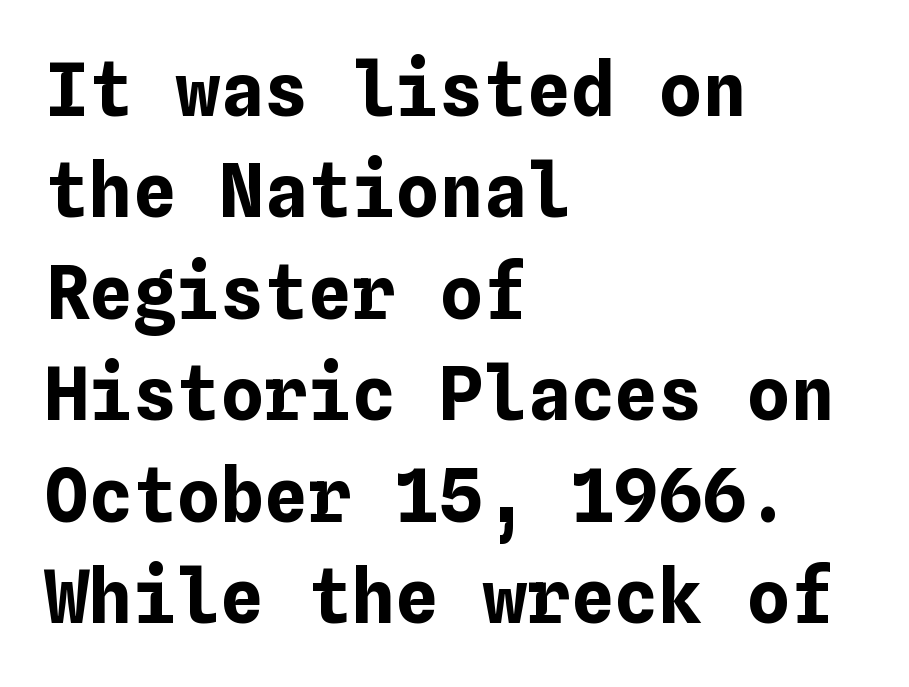
The image shows 73 px bold type, upright; set left-aligned, normal line spacing (1.39x), normal letter spacing, not underlined; low stroke contrast and a medium x-height.
